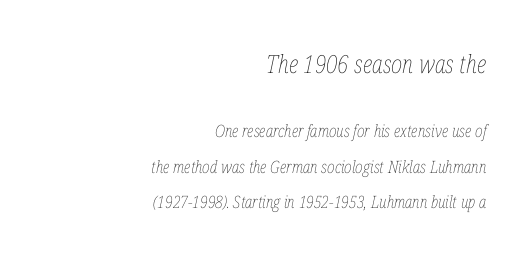
The image shows 25 px text type, italic (leaning right); set right-aligned, loose line spacing (2.09x), normal letter spacing, not underlined; the first (top) block is 1.47x larger.
